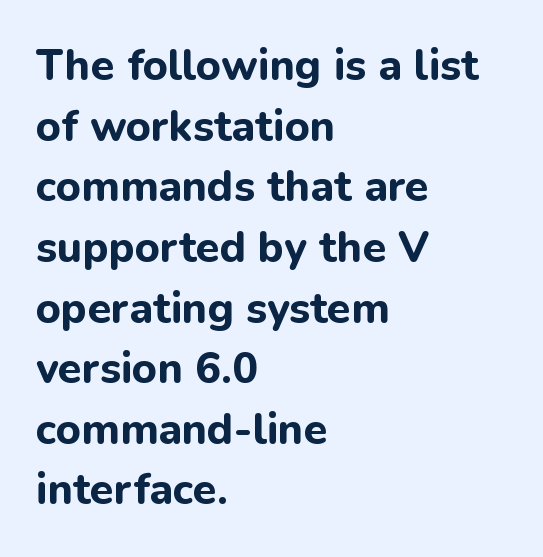
Has an underline been added? It has not. No extra tracking has been applied to these lines. In terms of leading, this rendering sits right in the middle. Examine the stroke ends and you'll find no serifs. Left-aligned paragraph, ragged on the right.
